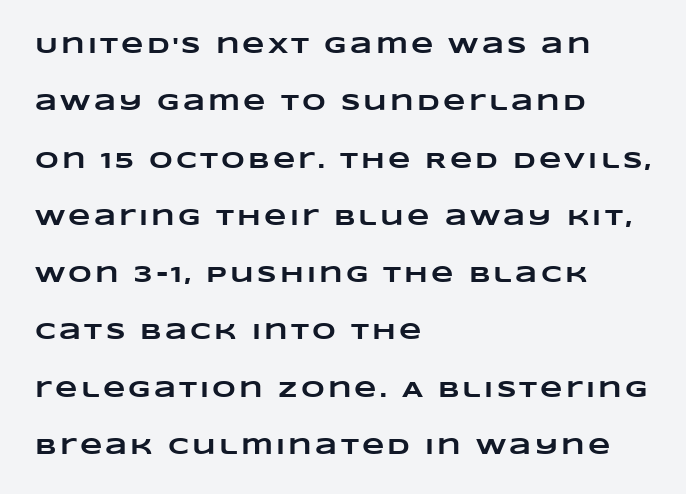
What's the leading like? Stretched, with rows far apart. Alignment: flush left. Typographic density is high because the face is bold. Rule under the text: the space is simply empty.
